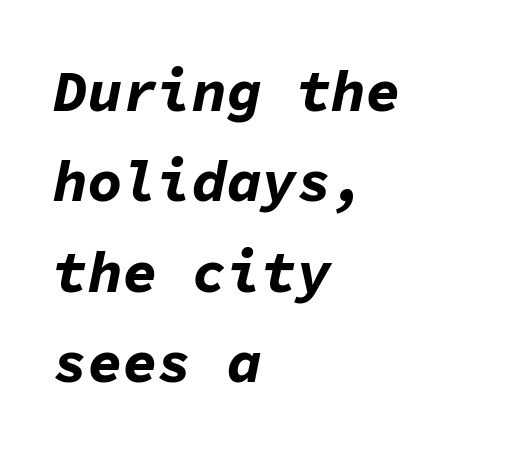
{"italic": "yes", "lean": "right", "slant_degrees": 11, "bold": "yes", "weight": "bold", "width": "normal", "stroke_contrast": "low", "x_height": "medium", "monospaced": "yes", "underline": "no", "align": "left", "line_spacing": "normal", "line_spacing_ratio": 1.56, "letter_spacing": "normal", "letter_spacing_em": 0.0, "glyph_px": 58}
